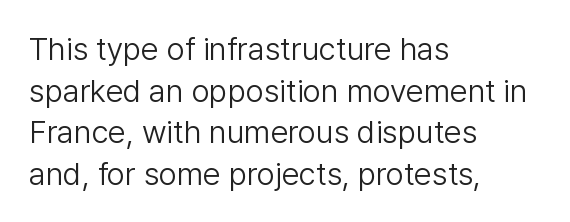
Q: Is the text bold? A: No.
Q: Is the text italic (slanted)? A: No, it is upright.
Q: Is the typeface a serif or a sans-serif typeface? A: Sans-serif.
Q: Is the text underlined? A: No.
Q: How is the paragraph aligned? A: Left-aligned.
Q: Is the spacing between letters normal or unusually wide? A: Normal.
Q: Is the spacing between lines tight, normal or loose? A: Normal.
Q: Width (condensed, normal, or wide)? A: Normal.
Q: Stroke contrast? A: Low.
Q: x-height? A: Medium.
Q: Monospaced? A: No.
